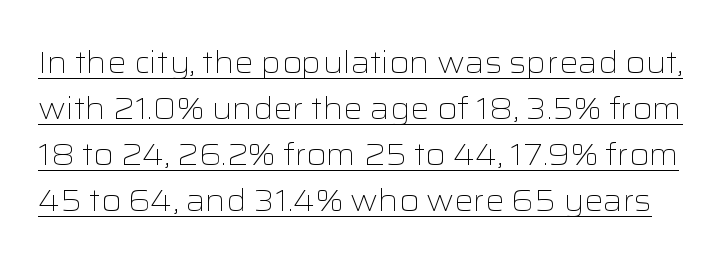
Q: Is the text bold? A: No.
Q: Is the text italic (slanted)? A: No, it is upright.
Q: Is the typeface a serif or a sans-serif typeface? A: Sans-serif.
Q: Is the text underlined? A: Yes.
Q: Is the spacing between letters normal or unusually wide? A: Normal.
Q: Is the spacing between lines tight, normal or loose? A: Normal.
Q: Width (condensed, normal, or wide)? A: Wide.
Q: Stroke contrast? A: Low.
Q: x-height? A: Medium.
Q: Monospaced? A: No.
